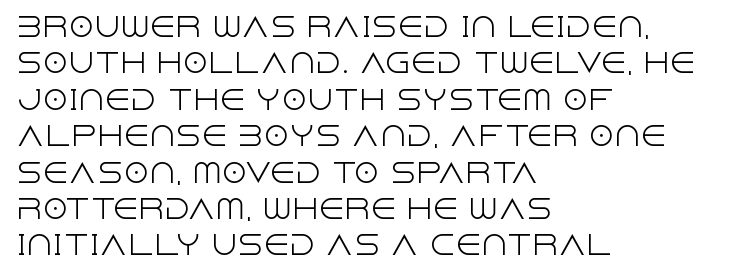
The image shows 26 px text type, upright; set left-aligned, normal line spacing (1.4x), normal letter spacing, not underlined.
